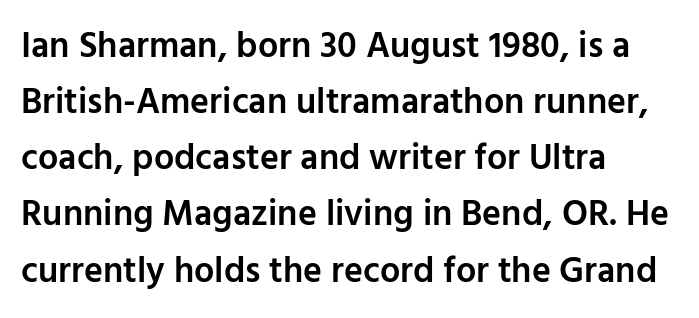
The image shows 36 px semibold sans-serif type, upright; set left-aligned, normal line spacing (1.56x), normal letter spacing, not underlined; low stroke contrast and a medium x-height.
